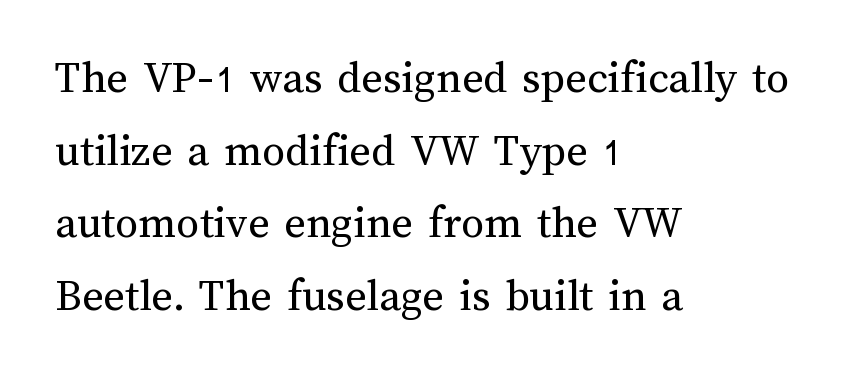
The image shows 46 px regular-weight type, upright; set left-aligned, normal line spacing (1.58x), normal letter spacing, not underlined; medium stroke contrast and a medium x-height.
